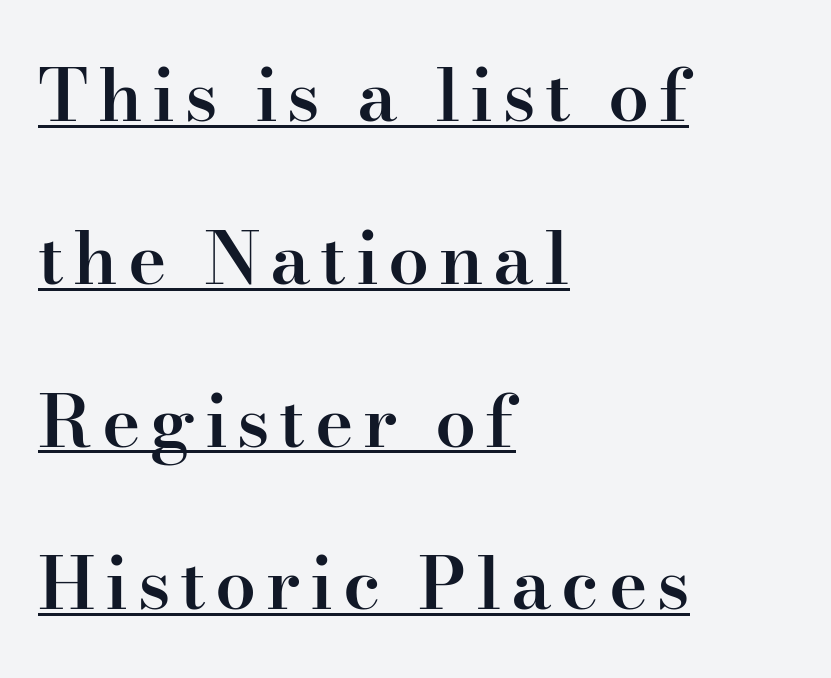
Q: Is the text bold? A: Semi-bold.
Q: Is the text italic (slanted)? A: No, it is upright.
Q: Is the typeface a serif or a sans-serif typeface? A: Serif.
Q: Is the text underlined? A: Yes.
Q: How is the paragraph aligned? A: Left-aligned.
Q: Is the spacing between lines tight, normal or loose? A: Loose.
Q: Width (condensed, normal, or wide)? A: Normal.
Q: Stroke contrast? A: High.
Q: x-height? A: Small.
Q: Monospaced? A: No.
